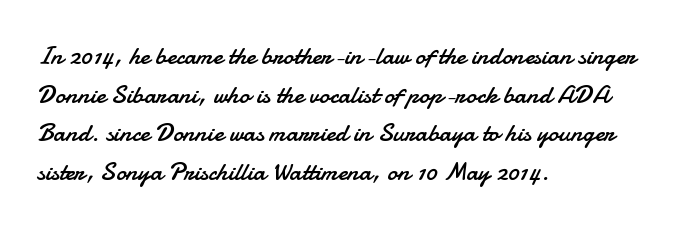
The image shows 26 px text type; set left-aligned, normal line spacing (1.49x), normal letter spacing, not underlined.
